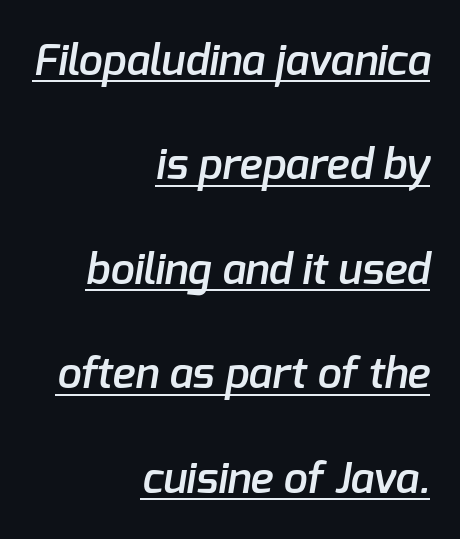
Q: Is the text bold? A: Semi-bold.
Q: Is the typeface a serif or a sans-serif typeface? A: Sans-serif.
Q: Is the text underlined? A: Yes.
Q: How is the paragraph aligned? A: Right-aligned.
Q: Is the spacing between letters normal or unusually wide? A: Normal.
Q: Is the spacing between lines tight, normal or loose? A: Loose.
Q: Width (condensed, normal, or wide)? A: Normal.
Q: Stroke contrast? A: Low.
Q: x-height? A: Medium.
Q: Monospaced? A: No.
